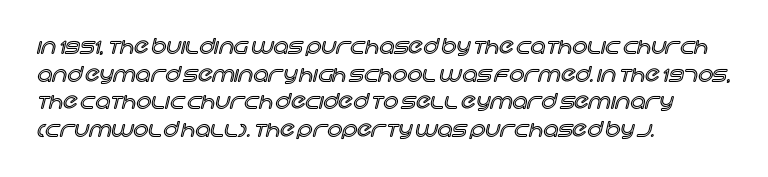
Q: Is the text italic (slanted)? A: Yes.
Q: Is the text underlined? A: No.
Q: How is the paragraph aligned? A: Left-aligned.
Q: Is the spacing between letters normal or unusually wide? A: Normal.
Q: Is the spacing between lines tight, normal or loose? A: Normal.
